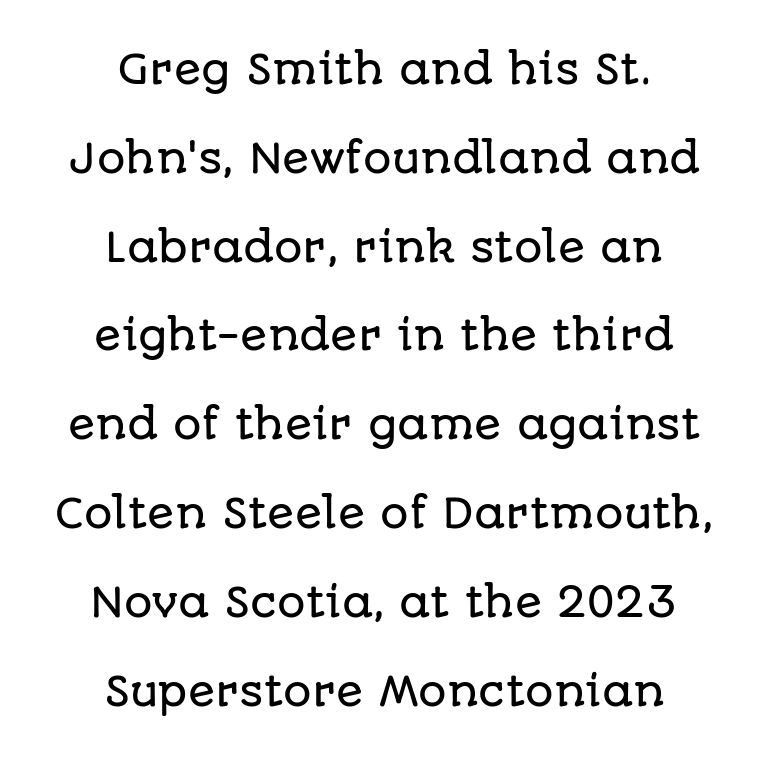
The image shows 40 px sans-serif type, upright; set centered, loose line spacing (2.22x), normal letter spacing, not underlined; low stroke contrast and a large x-height.
